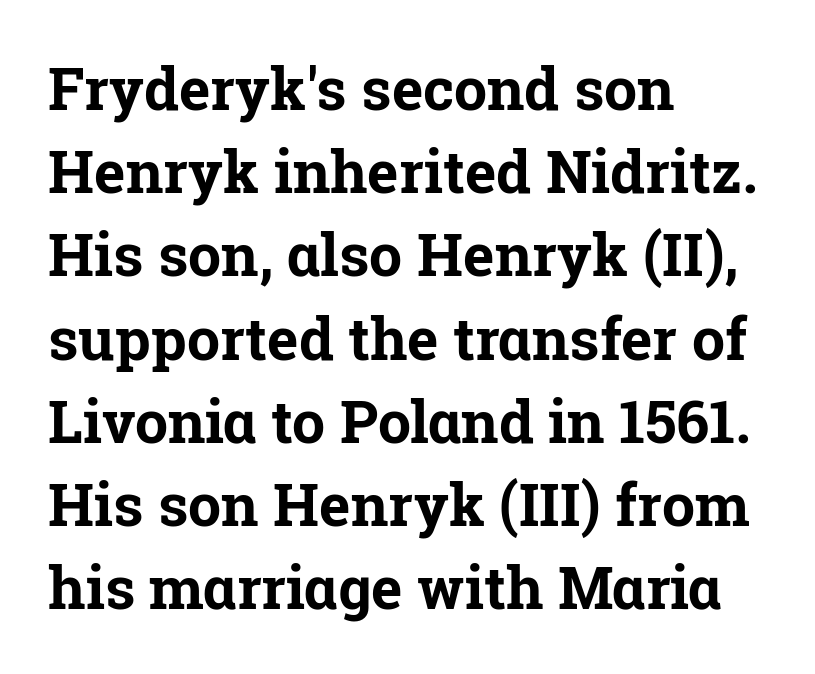
These lines are rendered in a variable-pitch font. These lines carry a lot of weight — the face is fully bold. Nobody touched the tracking dial on this one. What's the leading like? Ordinary, nothing unusual.
